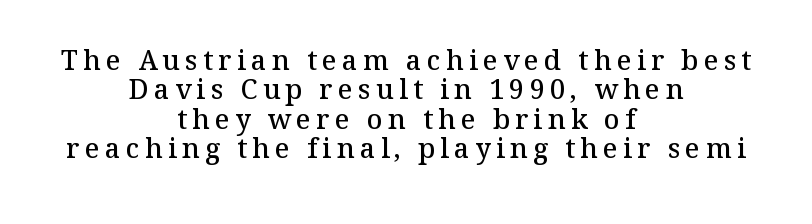
{"italic": "no", "bold": "semi", "underline": "no", "align": "center", "line_spacing": "tight", "line_spacing_ratio": 1.09, "letter_spacing": "wide", "letter_spacing_em": 0.2, "glyph_px": 27}
